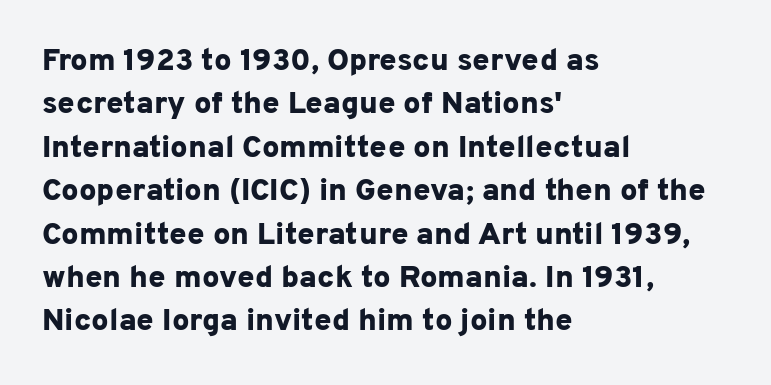
The image shows 31 px bold sans-serif type, upright; set left-aligned, normal line spacing (1.4x), normal letter spacing, not underlined; low stroke contrast and a medium x-height.
